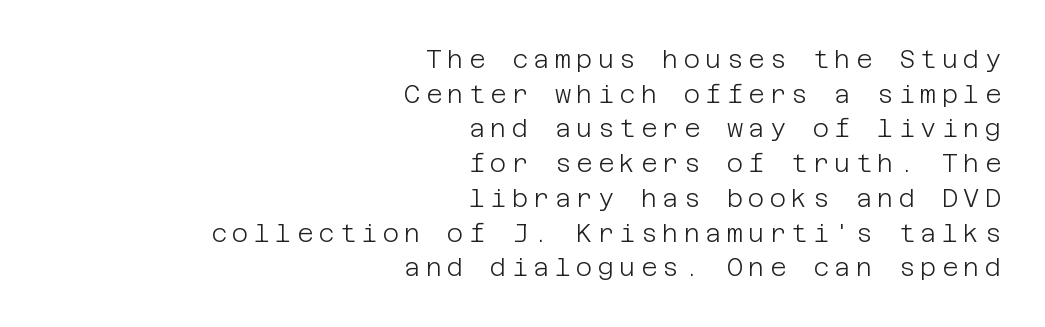
The image shows 25 px text type, upright; set right-aligned, normal line spacing (1.39x), unusually wide letter spacing (+0.21 em), not underlined.
